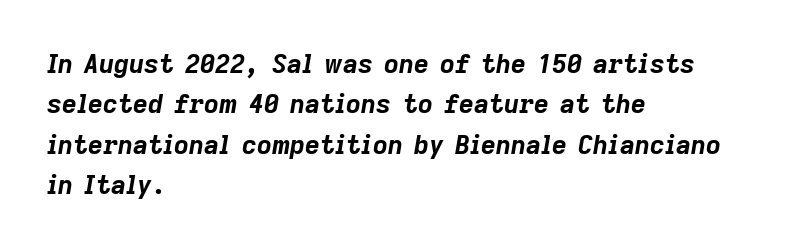
{"italic": "yes", "lean": "right", "slant_degrees": 9, "bold": "yes", "underline": "no", "align": "left", "line_spacing": "normal", "line_spacing_ratio": 1.55, "letter_spacing": "normal", "letter_spacing_em": 0.0, "glyph_px": 26}
